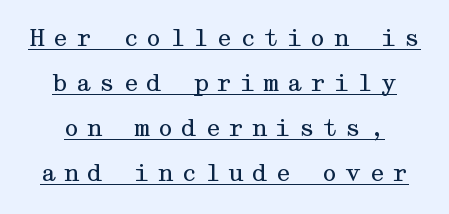
The image shows 23 px text type, upright; set loose line spacing (1.96x), unusually wide letter spacing (+0.32 em), underlined.
